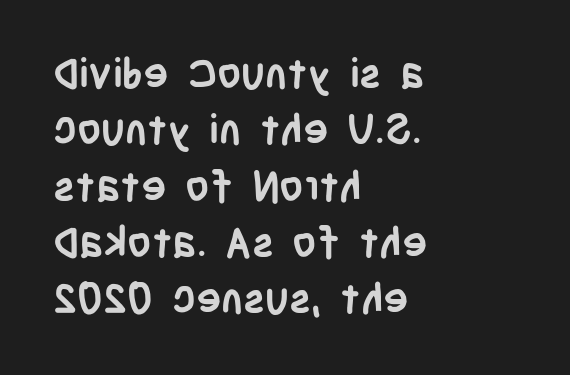
The image shows 42 px semibold, condensed sans-serif type, upright; set left-aligned, normal line spacing (1.34x), normal letter spacing, not underlined; low stroke contrast and a large x-height.
